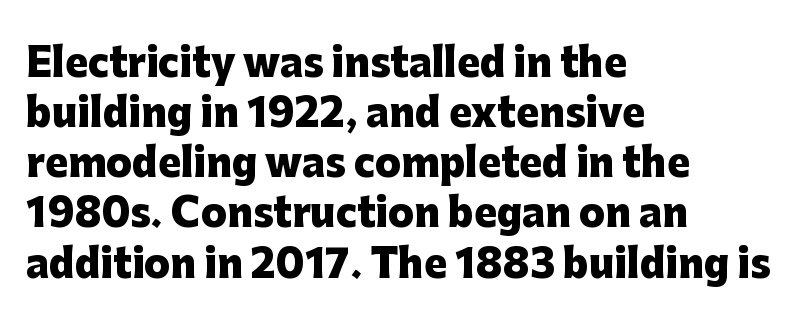
Typeset ragged right — the left edge is the straight one. Does the leading feel generous? No, just average. Strokes here are thick enough to call this a true bold. The passage shown is typed in a proportional face where columns would drift.
